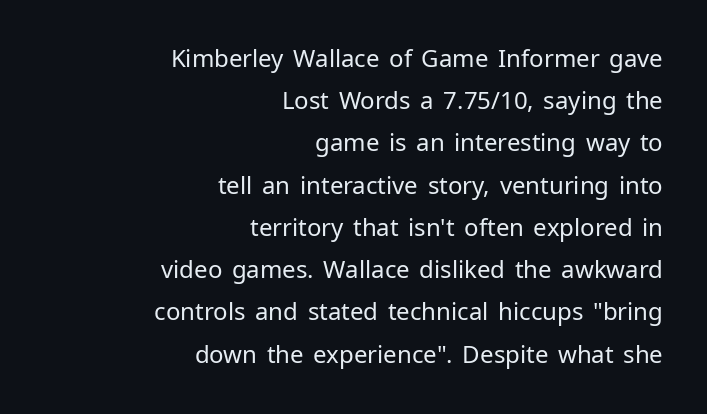
{"italic": "no", "bold": "no", "underline": "no", "align": "right", "line_spacing_ratio": 1.76, "letter_spacing": "normal", "letter_spacing_em": 0.0, "glyph_px": 24}
